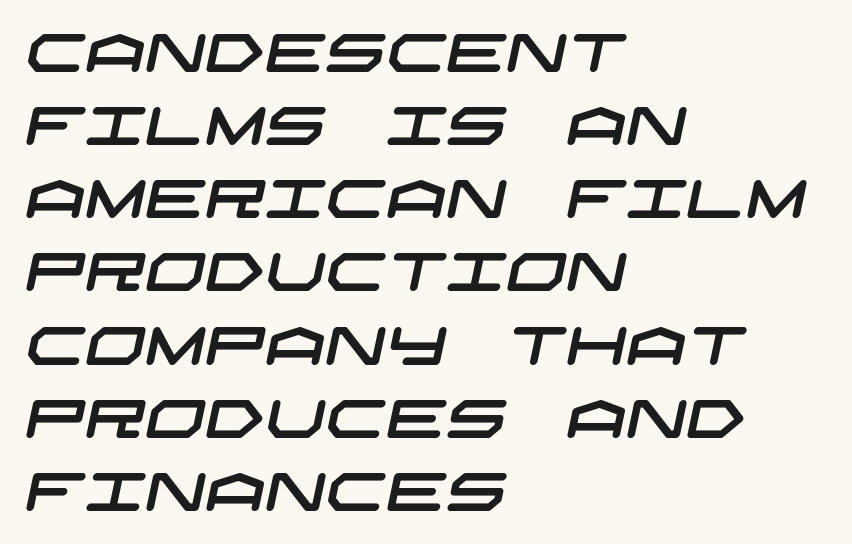
Caption: standard tracking, unaltered. Vertical spacing — default. Serifs: no, the terminals of the letterforms are clean. Lines of text with bare space underneath. Leftover space on each line is placed entirely after the last word.
